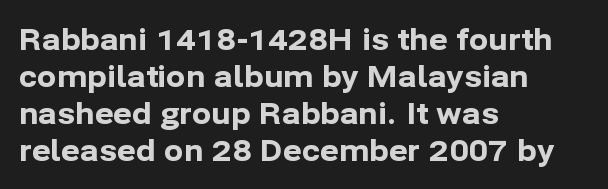
{"serif": "no", "italic": "no", "bold": "yes", "weight": "bold", "width": "normal", "stroke_contrast": "low", "x_height": "medium", "monospaced": "no", "underline": "no", "align": "left", "line_spacing": "normal", "line_spacing_ratio": 1.28, "letter_spacing": "normal", "letter_spacing_em": 0.0, "glyph_px": 29}
